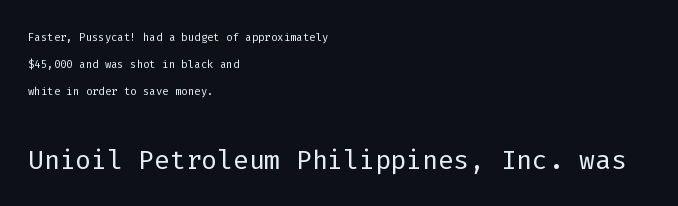
The horizontal fit of the characters is conventional and even. Does the lettering tilt? It doesn't — this is upright. No extra ink here — the face is not bold. Rule under the text: the space is simply empty. The typeface chosen for these lines omits serifs.
